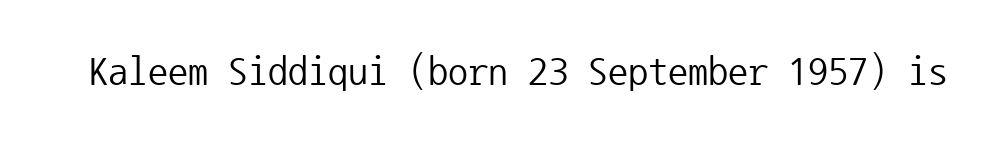
{"serif": "no", "italic": "no", "bold": "no", "weight": "regular", "width": "normal", "stroke_contrast": "low", "x_height": "medium", "monospaced": "yes", "underline": "no", "letter_spacing": "normal", "letter_spacing_em": 0.0, "glyph_px": 40}
